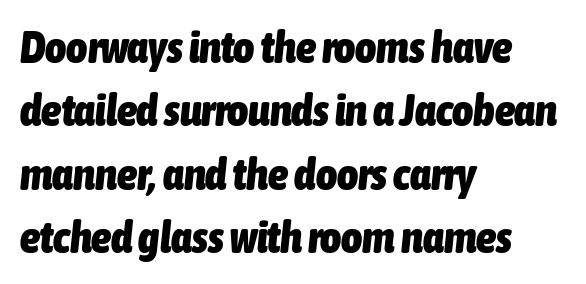
Here the designer chose a conventional face with non-uniform glyph widths. Looking at the ascenders, they clearly lean. Horizontally, the lines are justified to the leading edge only. Plain, unruled lines of type. Interline gaps are of average width in this sample.
